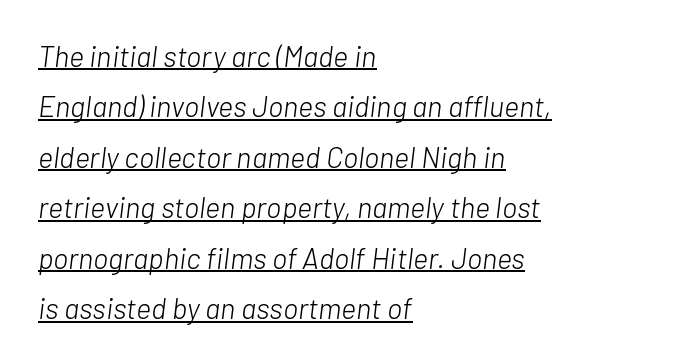
The image shows 29 px light type, italic (leaning right); set left-aligned, line spacing 1.74x, normal letter spacing, underlined; low stroke contrast and a medium x-height.
